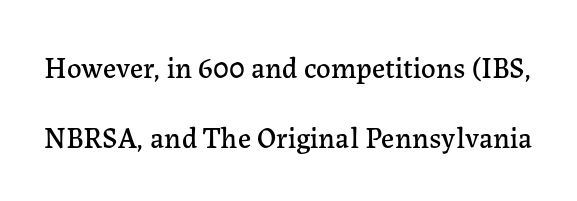
Proportional: the letters do not fall into vertical columns. Rows of type keep a wide berth in the vertical direction. The type family on display is of the serif kind. A bare baseline throughout the passage. Characters follow at the spacing the type designer built in. If you drew a line through each stem, it would be perfectly vertical.
